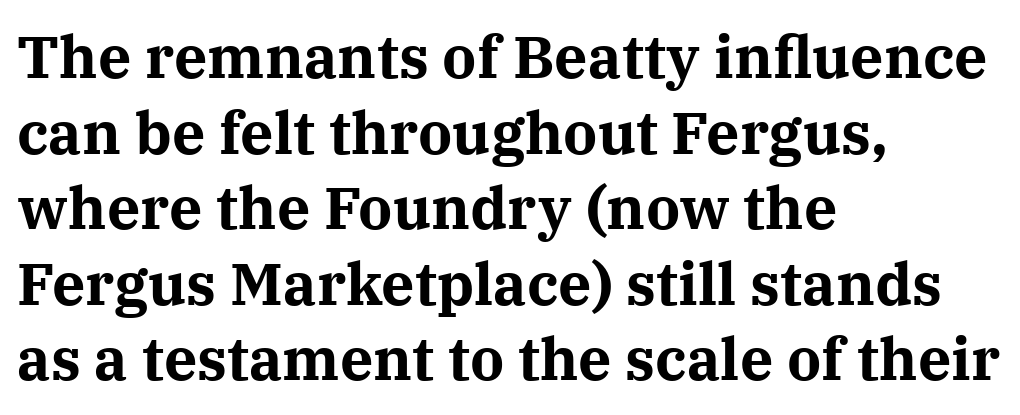
{"serif": "yes", "italic": "no", "bold": "yes", "weight": "bold", "width": "normal", "stroke_contrast": "medium", "x_height": "medium", "monospaced": "no", "underline": "no", "align": "left", "line_spacing": "normal", "line_spacing_ratio": 1.28, "letter_spacing": "normal", "letter_spacing_em": 0.0, "glyph_px": 59}
